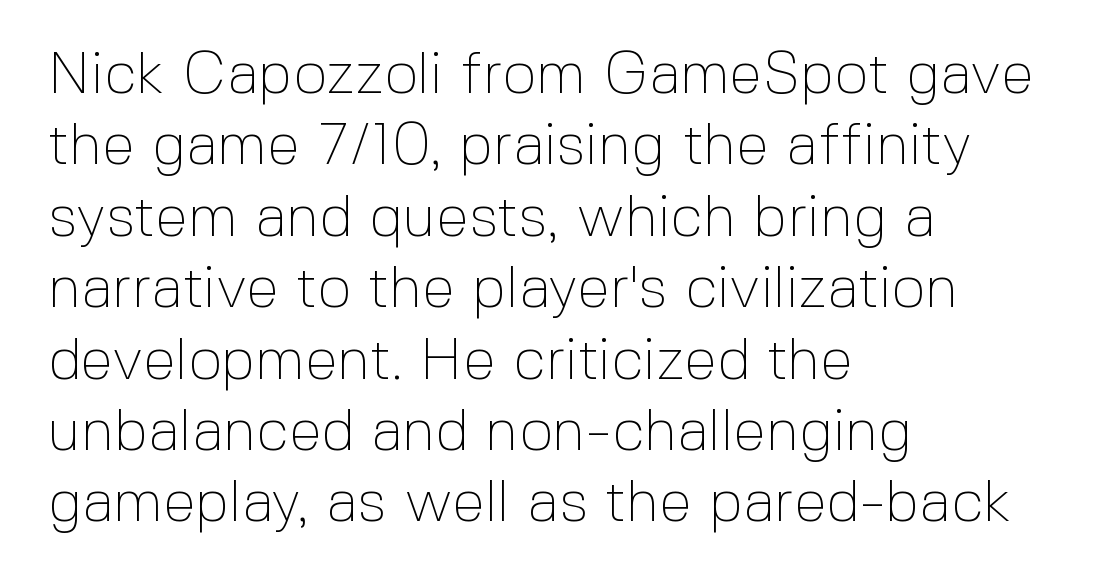
Does the lettering tilt? It doesn't — this is upright. A student would call this left alignment; a typographer would say flush left, rag right. The glyphs in this specimen are sans serif. Here the glyphs are tracked normally, forming tight word shapes. Letters rest on an invisible, unmarked baseline.
